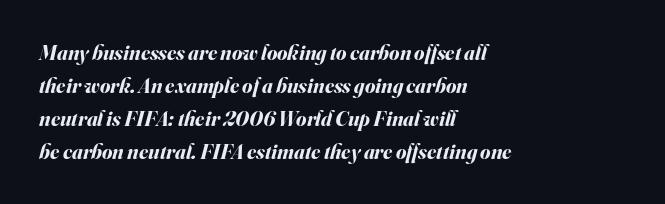
Italic: yes, the glyphs are oblique. Type without underlining. Quick note: interline space is typical. All the whitespace from short lines collects on the right.
